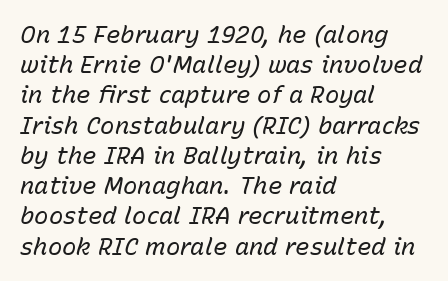
Q: Is the text bold? A: No.
Q: Is the text italic (slanted)? A: Yes, it leans right by about 15 degrees.
Q: Is the text underlined? A: No.
Q: How is the paragraph aligned? A: Left-aligned.
Q: Is the spacing between letters normal or unusually wide? A: Normal.
Q: Is the spacing between lines tight, normal or loose? A: Normal.
